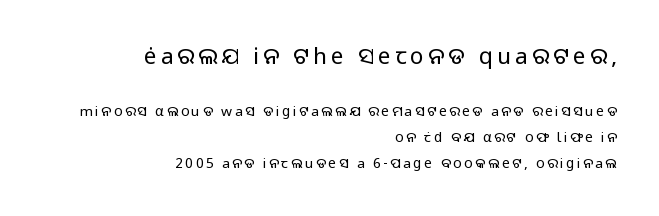
{"italic": "no", "bold": "no", "underline": "no", "align": "right", "line_spacing_ratio": 1.85, "larger_block": "first", "size_ratio": 1.64, "glyph_px": 23}
